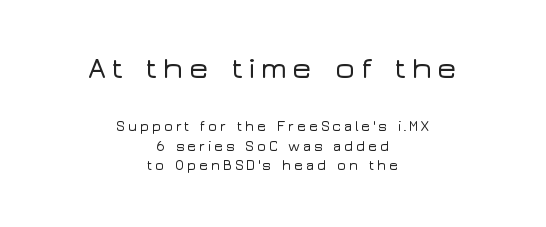
{"serif": "no", "italic": "no", "width": "wide", "stroke_contrast": "low", "x_height": "medium", "monospaced": "no", "underline": "no", "align": "center", "line_spacing": "normal", "line_spacing_ratio": 1.4, "larger_block": "first", "size_ratio": 2.14, "glyph_px": 30}
